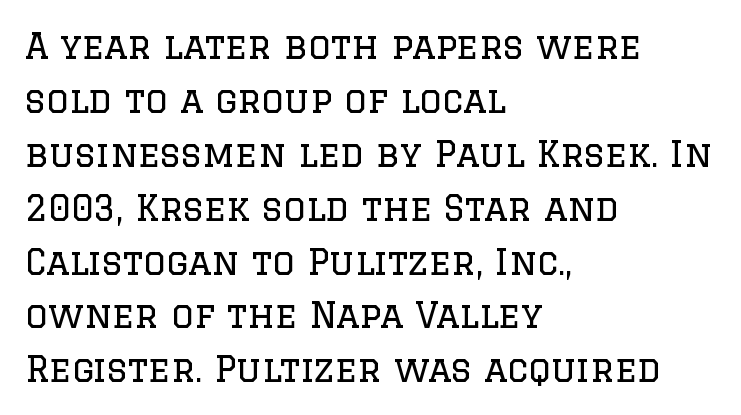
Spacing verdict: proportional, widths tailored to each character. Students, observe: this is what conventionally led text looks like. The typeface has the unassuming heft of standard copy or less. The specimen reads as upright at a glance. Is the block centered? No — it sits flush against the left margin. Characters follow at the spacing the type designer built in.
